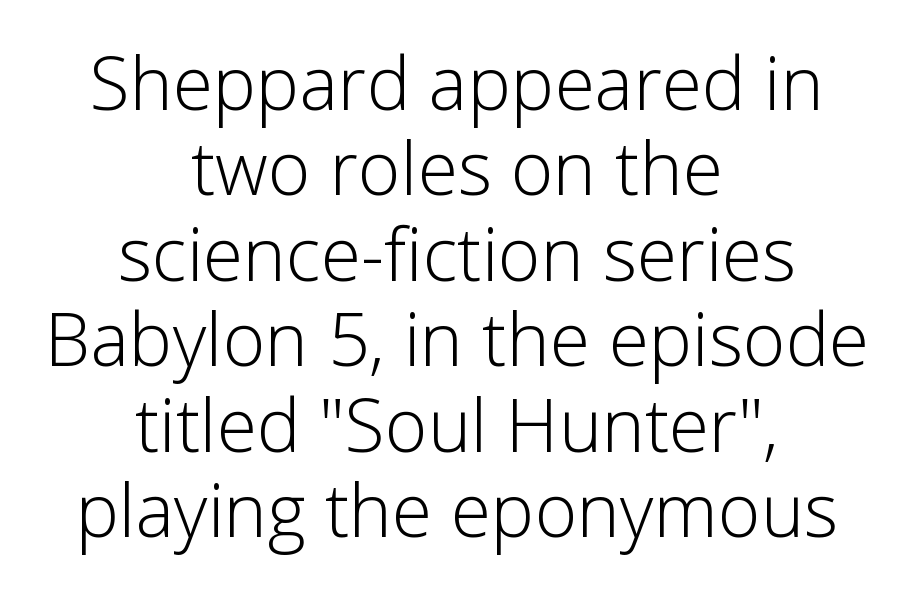
Each word holds together tightly as a unit, with standard inter-letter gaps. It's the straight-up-and-down kind of type. The passage is arranged like a title page — every line centered. The face used here is proportionally spaced, like ordinary book or web type.
